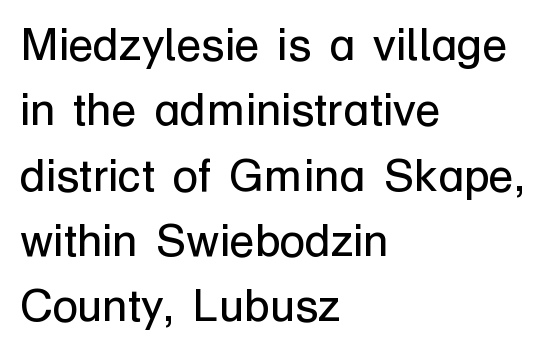
The image shows 46 px regular-weight sans-serif type, upright; set left-aligned, normal line spacing (1.42x), normal letter spacing, not underlined; low stroke contrast and a medium x-height.
